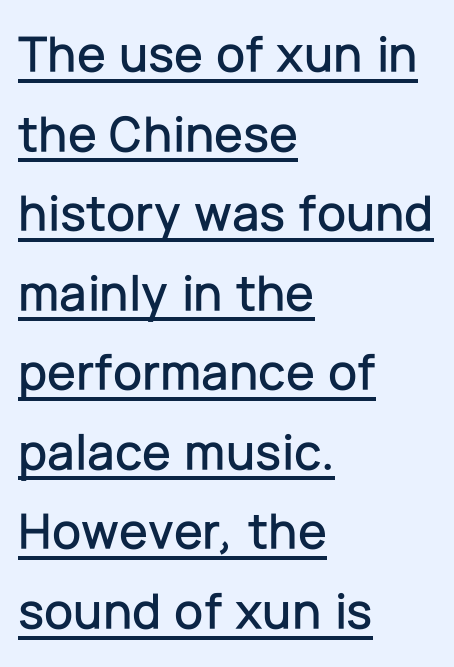
The image shows 52 px sans-serif type, upright; set left-aligned, normal line spacing (1.53x), normal letter spacing, underlined; low stroke contrast and a medium x-height.
